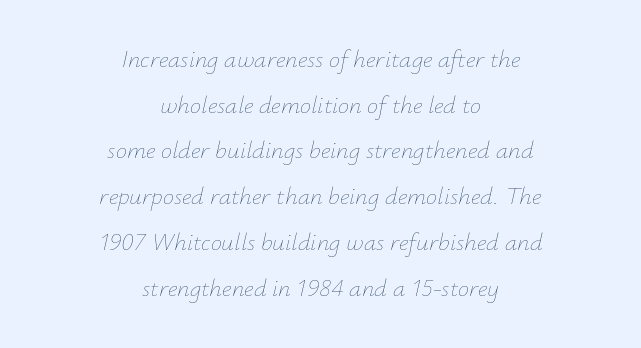
The image shows 25 px text type, italic (leaning right); set centered, line spacing 1.83x, normal letter spacing, not underlined.
